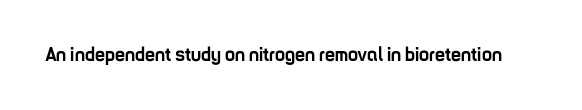
The rendering keeps characters at their native spacing. Underlining? Definitely not there. Nope, not italic — everything's standing straight. Set as a true bold cut, around the 700 mark.
